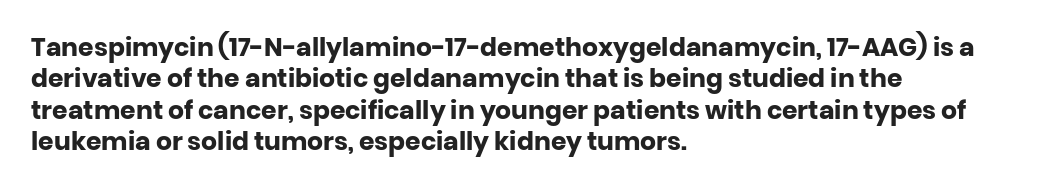
The image shows 25 px bold type, upright; set left-aligned, normal line spacing (1.26x), normal letter spacing, not underlined.
